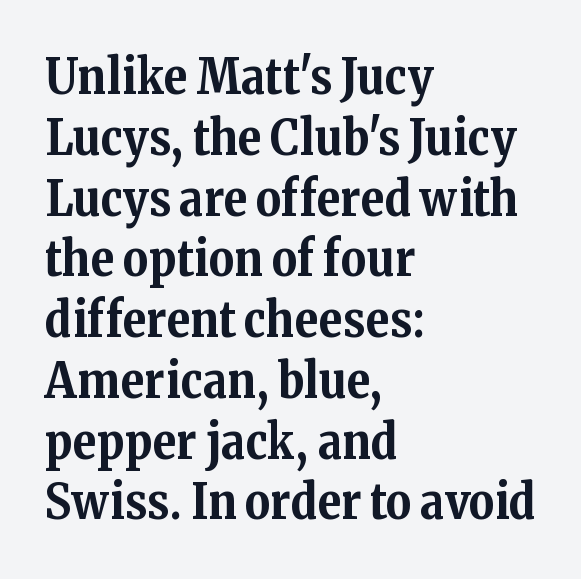
The image shows 49 px bold serif type, upright; set left-aligned, line spacing 1.24x, normal letter spacing, not underlined; medium stroke contrast and a medium x-height.
